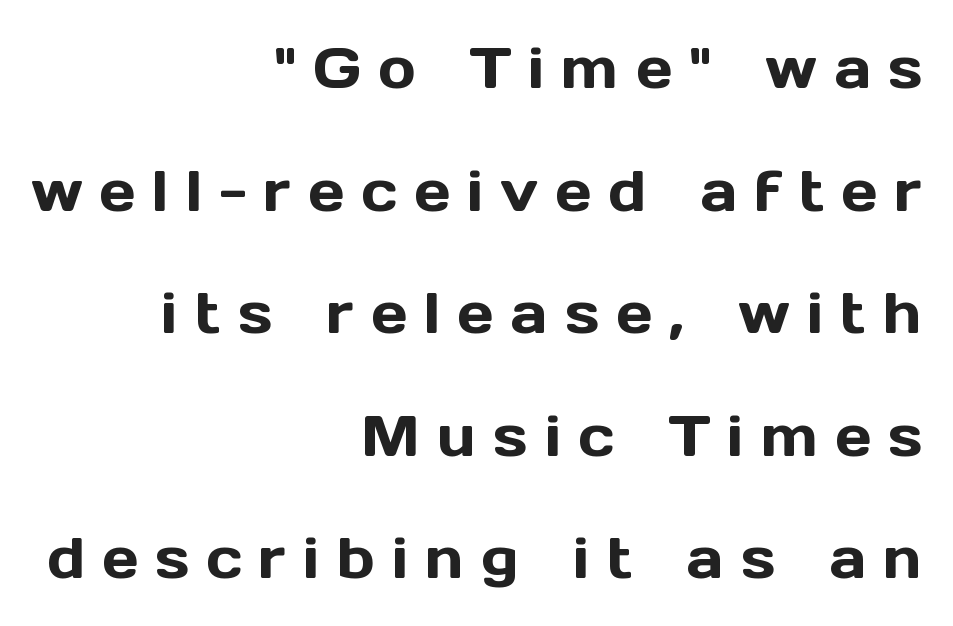
Q: Is the text italic (slanted)? A: No, it is upright.
Q: Is the typeface a serif or a sans-serif typeface? A: Sans-serif.
Q: Is the text underlined? A: No.
Q: How is the paragraph aligned? A: Right-aligned.
Q: Is the spacing between letters normal or unusually wide? A: Unusually wide.
Q: Is the spacing between lines tight, normal or loose? A: Loose.
Q: Width (condensed, normal, or wide)? A: Normal.
Q: x-height? A: Medium.
Q: Monospaced? A: No.
